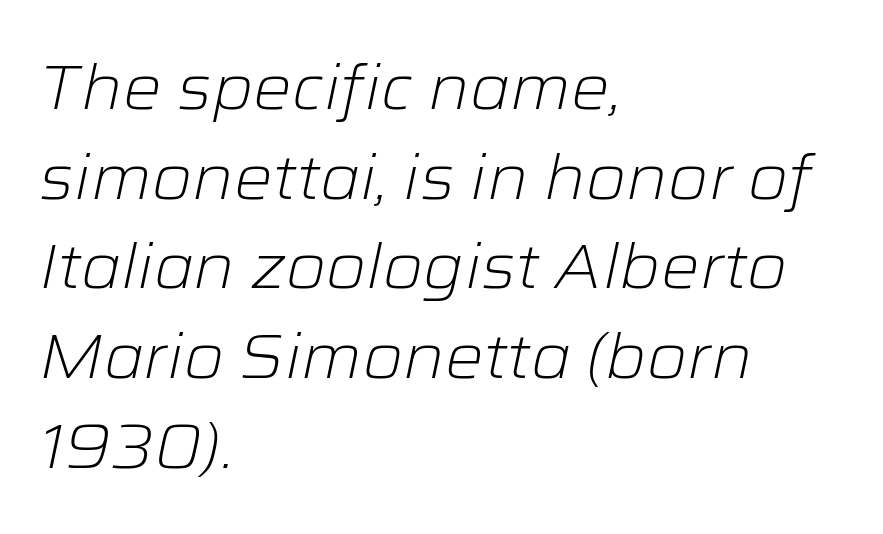
Q: Is the text bold? A: No.
Q: Is the text italic (slanted)? A: Yes, it leans right by about 12 degrees.
Q: Is the text underlined? A: No.
Q: How is the paragraph aligned? A: Left-aligned.
Q: Is the spacing between letters normal or unusually wide? A: Normal.
Q: Is the spacing between lines tight, normal or loose? A: Normal.
Q: Width (condensed, normal, or wide)? A: Wide.
Q: Stroke contrast? A: Low.
Q: x-height? A: Medium.
Q: Monospaced? A: No.
